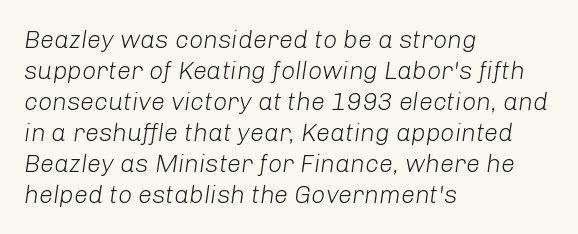
{"italic": "yes", "lean": "right", "slant_degrees": 8, "bold": "no", "underline": "no", "align": "left", "line_spacing_ratio": 1.24, "letter_spacing": "normal", "letter_spacing_em": 0.0, "glyph_px": 25}
